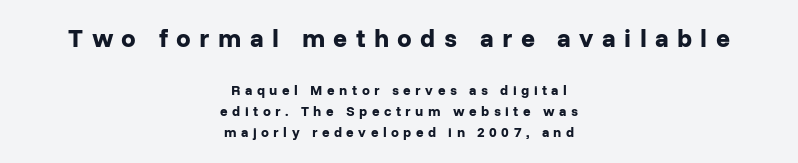
The image shows 26 px bold type, upright; set centered, normal line spacing (1.51x), unusually wide letter spacing (+0.32 em), not underlined; the first (top) block is 1.86x larger.
